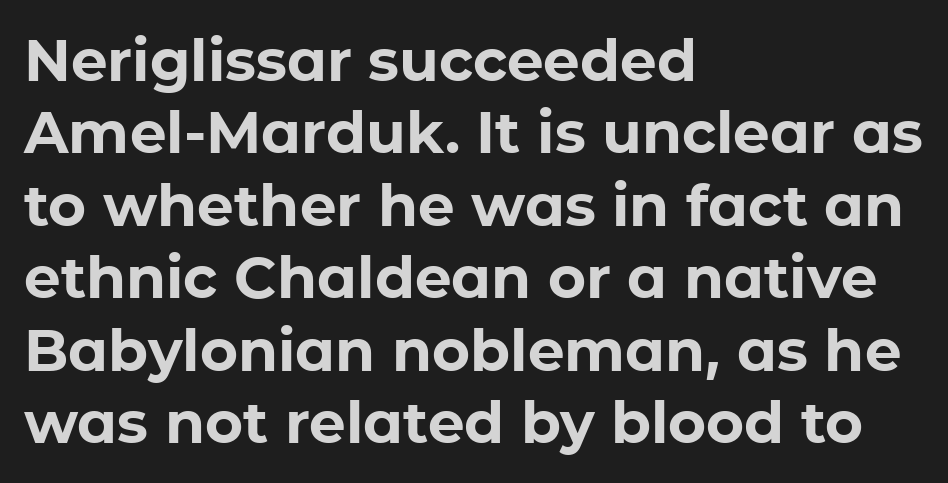
Glyph-to-glyph distance matches everyday printed text. Ordinary non-slanted type is in use. The passage shown is typed in a proportional face where columns would drift. Successive baselines arrive at the customary interval. The space beneath each line is pristine and unruled.
